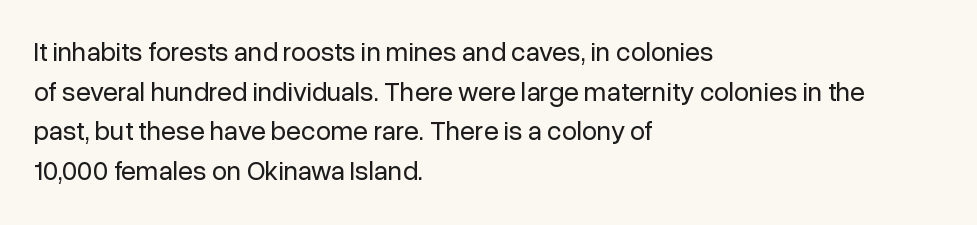
{"italic": "no", "bold": "no", "underline": "no", "align": "left", "line_spacing": "normal", "line_spacing_ratio": 1.47, "letter_spacing": "normal", "letter_spacing_em": 0.0, "glyph_px": 27}
